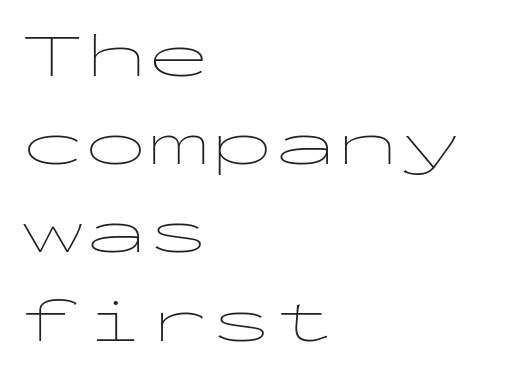
{"serif": "no", "italic": "no", "bold": "no", "weight": "thin", "width": "wide", "stroke_contrast": "low", "x_height": "medium", "monospaced": "yes", "underline": "no", "align": "left", "line_spacing": "normal", "line_spacing_ratio": 1.4, "letter_spacing": "normal", "letter_spacing_em": 0.0, "glyph_px": 63}
